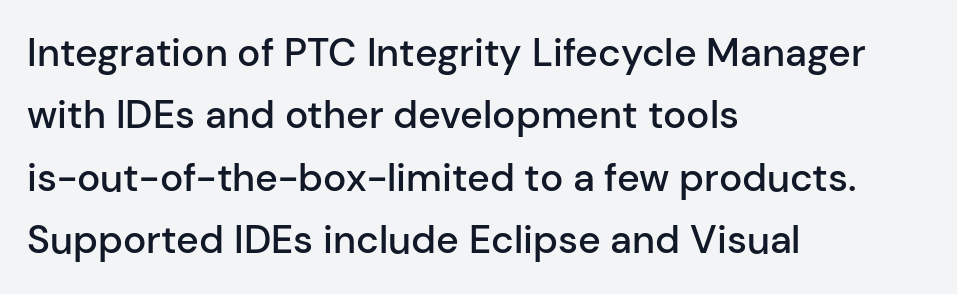
The image shows 39 px semibold sans-serif type, upright; set left-aligned, normal line spacing (1.6x), normal letter spacing, not underlined; low stroke contrast and a medium x-height.
